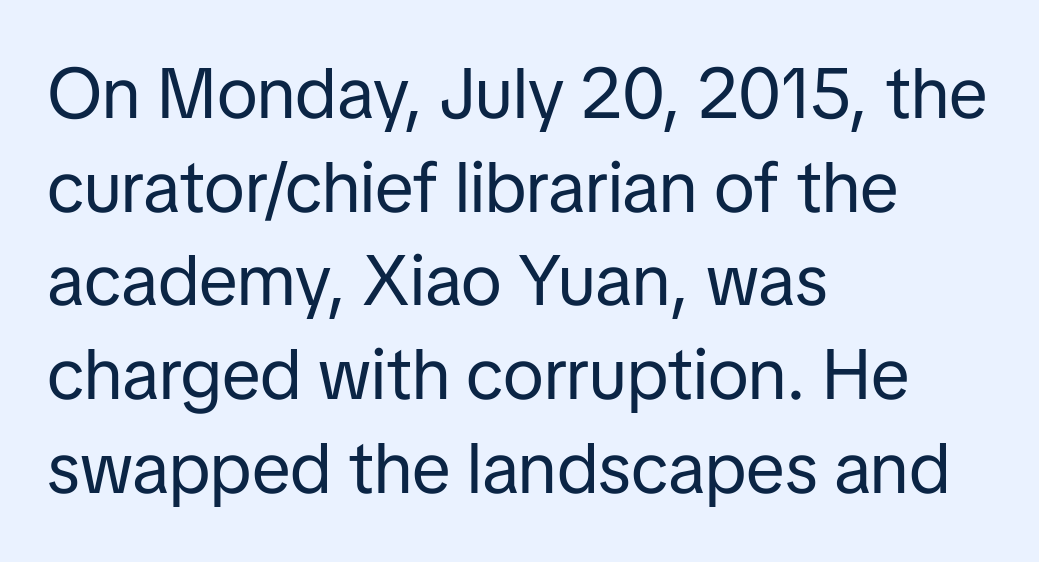
The image shows 71 px regular-weight sans-serif type, upright; set left-aligned, normal line spacing (1.32x), normal letter spacing, not underlined; low stroke contrast and a medium x-height.
